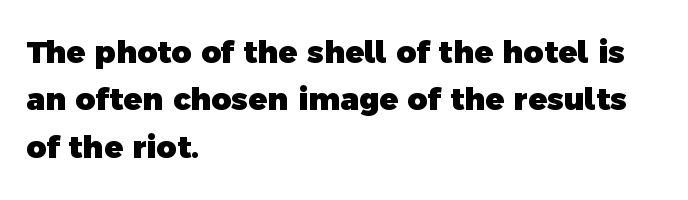
Q: Is the text bold? A: Yes.
Q: Is the typeface a serif or a sans-serif typeface? A: Sans-serif.
Q: Is the text underlined? A: No.
Q: How is the paragraph aligned? A: Left-aligned.
Q: Is the spacing between letters normal or unusually wide? A: Normal.
Q: Is the spacing between lines tight, normal or loose? A: Normal.
Q: Width (condensed, normal, or wide)? A: Normal.
Q: x-height? A: Medium.
Q: Monospaced? A: No.
